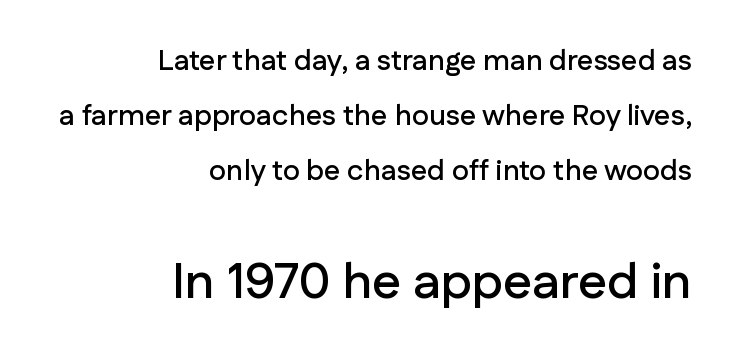
The image shows 51 px sans-serif type, upright; set right-aligned, loose line spacing (1.9x), normal letter spacing, not underlined; the second (bottom) block is 1.76x larger; low stroke contrast and a medium x-height.
